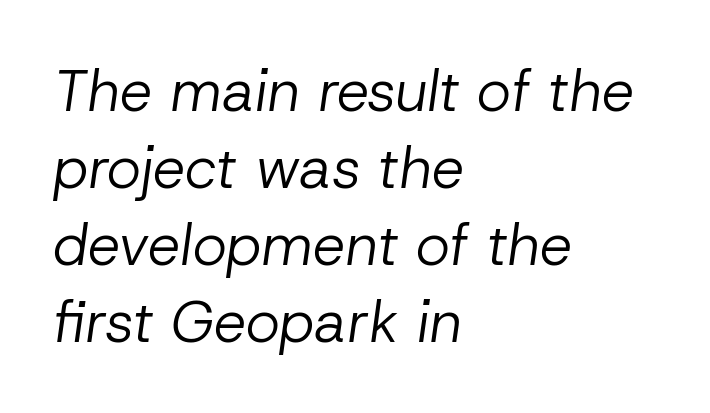
The image shows 58 px regular-weight type, italic (leaning right); set left-aligned, normal line spacing (1.33x), normal letter spacing, not underlined; low stroke contrast and a medium x-height.
